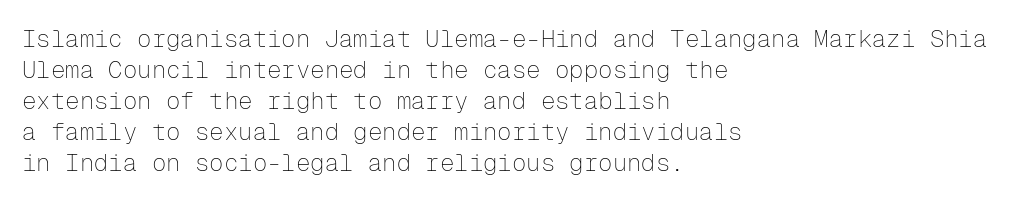
Q: Is the text bold? A: No.
Q: Is the text italic (slanted)? A: No, it is upright.
Q: Is the text underlined? A: No.
Q: How is the paragraph aligned? A: Left-aligned.
Q: Is the spacing between letters normal or unusually wide? A: Normal.
Q: Is the spacing between lines tight, normal or loose? A: Normal.
